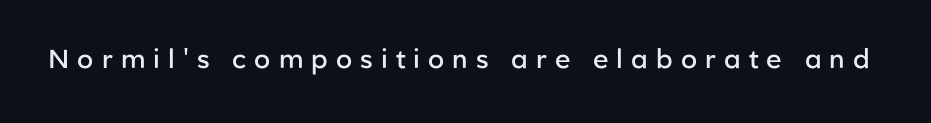
{"italic": "no", "bold": "semi", "underline": "no", "letter_spacing": "wide", "letter_spacing_em": 0.31, "glyph_px": 26}
